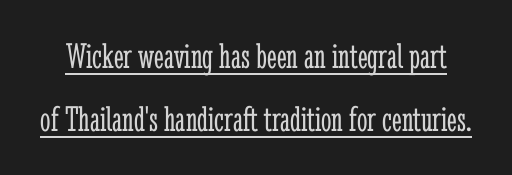
{"serif": "yes", "italic": "no", "bold": "no", "weight": "light", "width": "condensed", "stroke_contrast": "low", "x_height": "medium", "monospaced": "no", "underline": "yes", "line_spacing_ratio": 1.71, "letter_spacing": "normal", "letter_spacing_em": 0.0, "glyph_px": 37}
